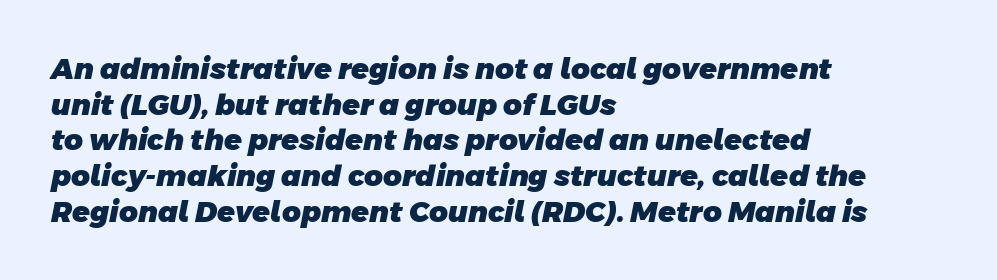
Set as a true bold cut, around the 700 mark. The tracking reads as untouched default to a designer's eye. Line starts are locked; line ends wander. The passage shown is typed in a proportional face where columns would drift.
